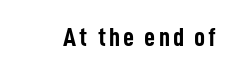
{"italic": "no", "bold": "yes", "underline": "no", "glyph_px": 27}
